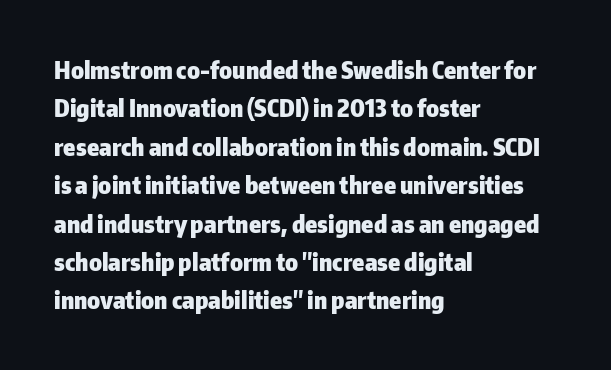
Q: Is the text bold? A: Yes.
Q: Is the text italic (slanted)? A: No, it is upright.
Q: Is the text underlined? A: No.
Q: How is the paragraph aligned? A: Left-aligned.
Q: Is the spacing between letters normal or unusually wide? A: Normal.
Q: Is the spacing between lines tight, normal or loose? A: Normal.
